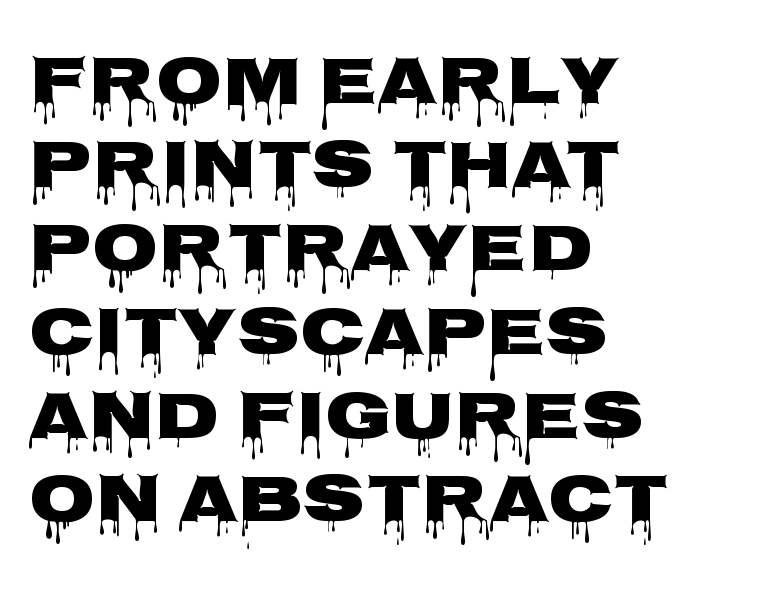
{"serif": "no", "italic": "no", "bold": "yes", "weight": "heavy", "width": "wide", "stroke_contrast": "low", "x_height": "large", "monospaced": "no", "underline": "no", "align": "left", "line_spacing_ratio": 1.23, "letter_spacing": "normal", "letter_spacing_em": 0.0, "glyph_px": 68}
